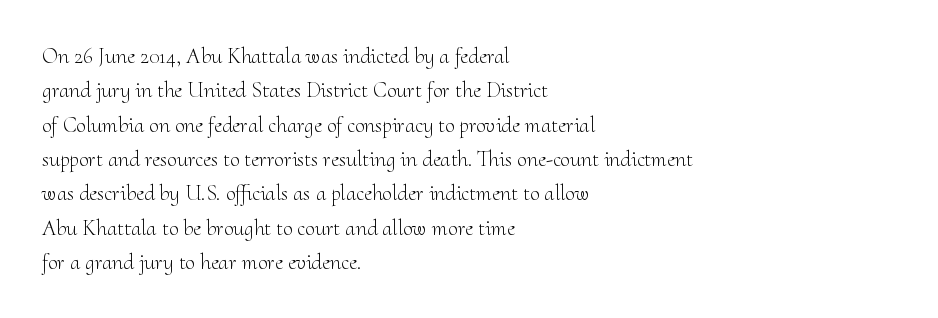
The image shows 22 px text type, upright; set left-aligned, normal line spacing (1.56x), normal letter spacing, not underlined.
